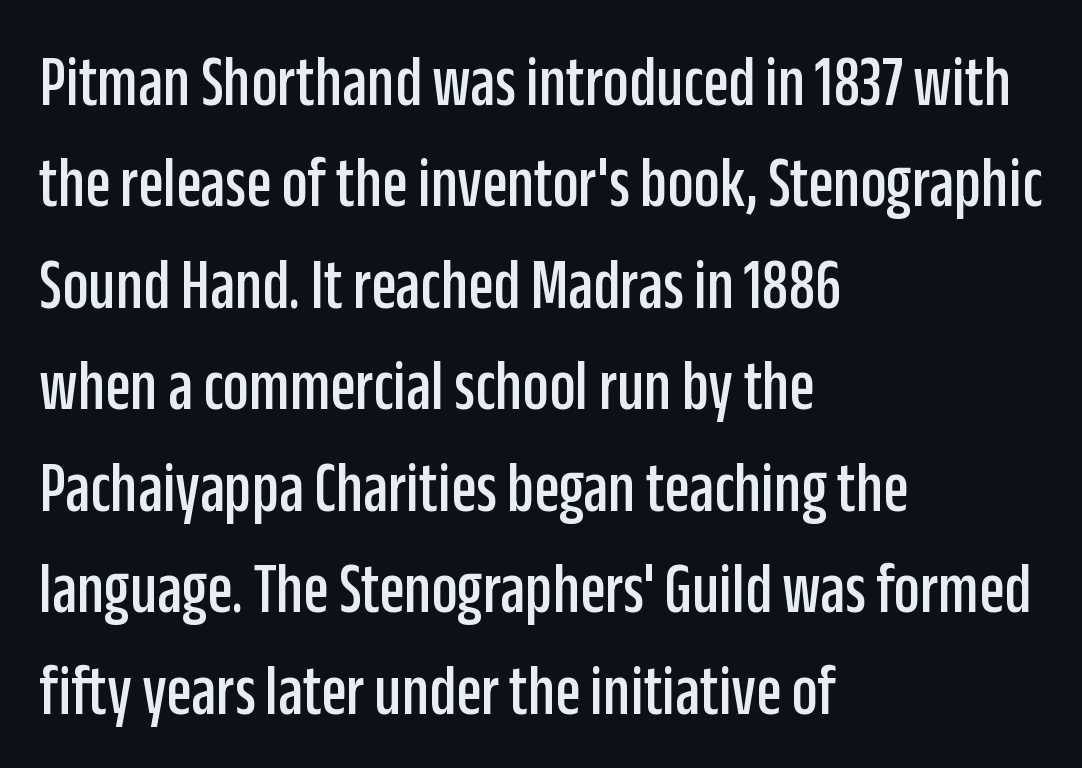
{"serif": "no", "italic": "no", "width": "condensed", "stroke_contrast": "low", "x_height": "large", "monospaced": "no", "underline": "no", "align": "left", "line_spacing": "normal", "line_spacing_ratio": 1.39, "letter_spacing": "normal", "letter_spacing_em": 0.0, "glyph_px": 73}
